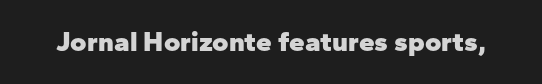
Is the type bold? Yes — the strokes are clearly thick and heavy. In terms of letterspacing, this is plain default setting. The space directly below the letters is spotless. Check where the strokes stop: nothing finishes them off — pure sans. Each letter keeps its own natural width here, so spacing adapts to shape.
